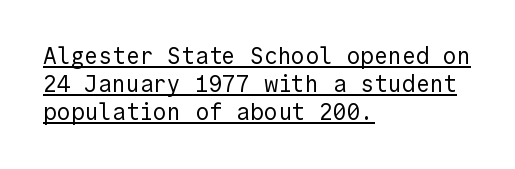
Q: Is the text bold? A: No.
Q: Is the text italic (slanted)? A: No, it is upright.
Q: Is the text underlined? A: Yes.
Q: How is the paragraph aligned? A: Left-aligned.
Q: Is the spacing between letters normal or unusually wide? A: Normal.
